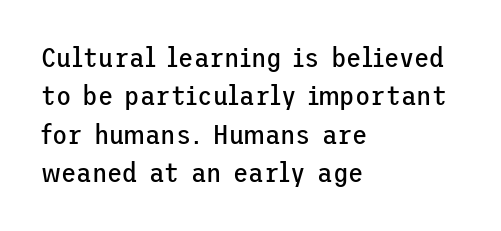
Letters have the restrained weight of plain body copy at most. Observe the absence of serifs on each vertical stroke in this sample. This is the regular roman posture of the typeface. Here the glyphs are tracked normally, forming tight word shapes. Underline: absent. A classic flush-left, rag-right setting is used for this passage.
